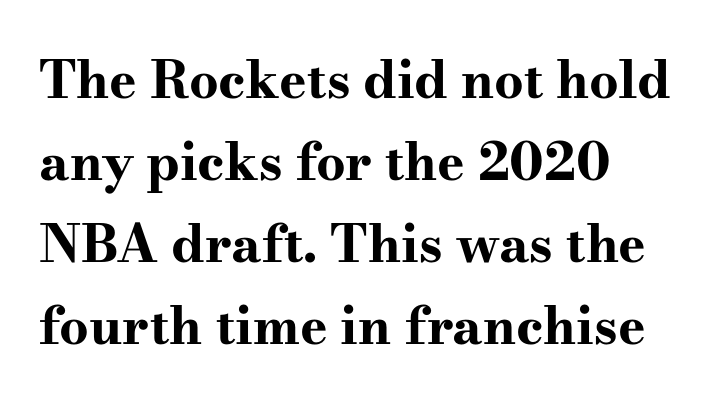
The rows are spaced the way most documents space them. Every stem runs plumb, perpendicular to the baseline. Varying glyph widths throughout — classic text-font behaviour. Pretty heavy lettering here — definitely bold.
